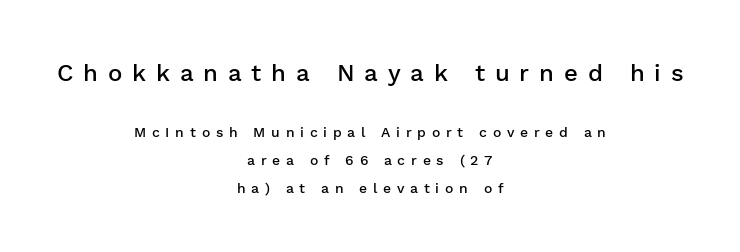
{"italic": "no", "bold": "semi", "underline": "no", "align": "center", "line_spacing": "loose", "line_spacing_ratio": 1.99, "letter_spacing": "wide", "letter_spacing_em": 0.41, "larger_block": "first", "size_ratio": 1.71, "glyph_px": 24}
